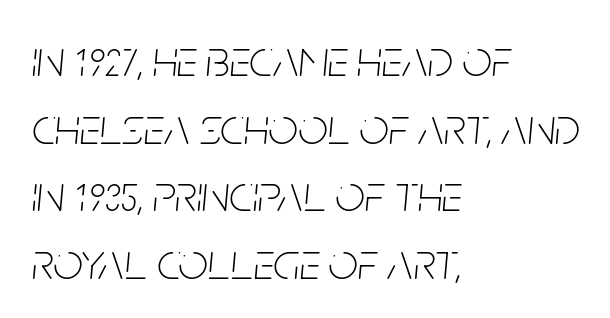
The image shows 52 px thin, condensed type, italic (leaning right); set left-aligned, normal line spacing (1.3x), normal letter spacing, not underlined; low stroke contrast and a large x-height.
